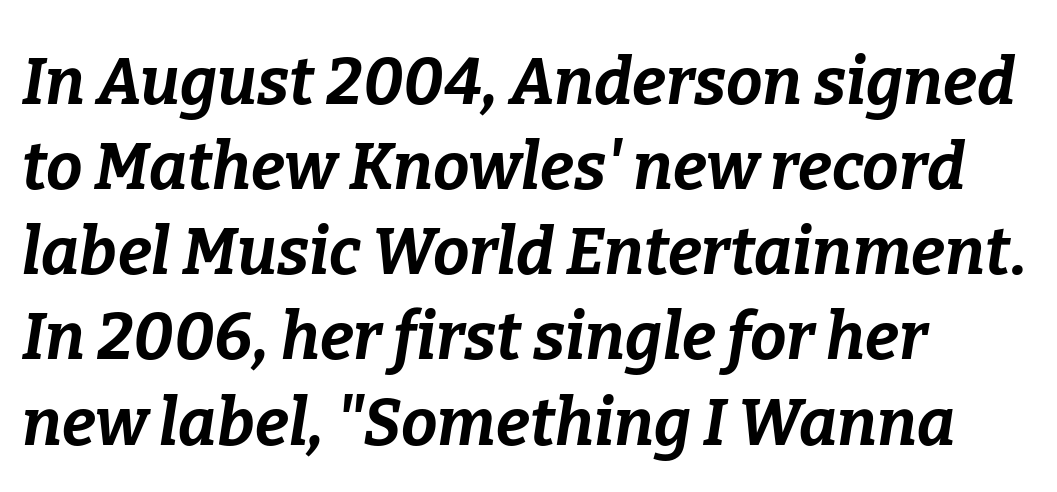
{"italic": "yes", "lean": "right", "slant_degrees": 9, "bold": "yes", "weight": "bold", "width": "normal", "stroke_contrast": "low", "x_height": "medium", "monospaced": "no", "underline": "no", "align": "left", "line_spacing": "normal", "line_spacing_ratio": 1.31, "letter_spacing": "normal", "letter_spacing_em": 0.0, "glyph_px": 65}
